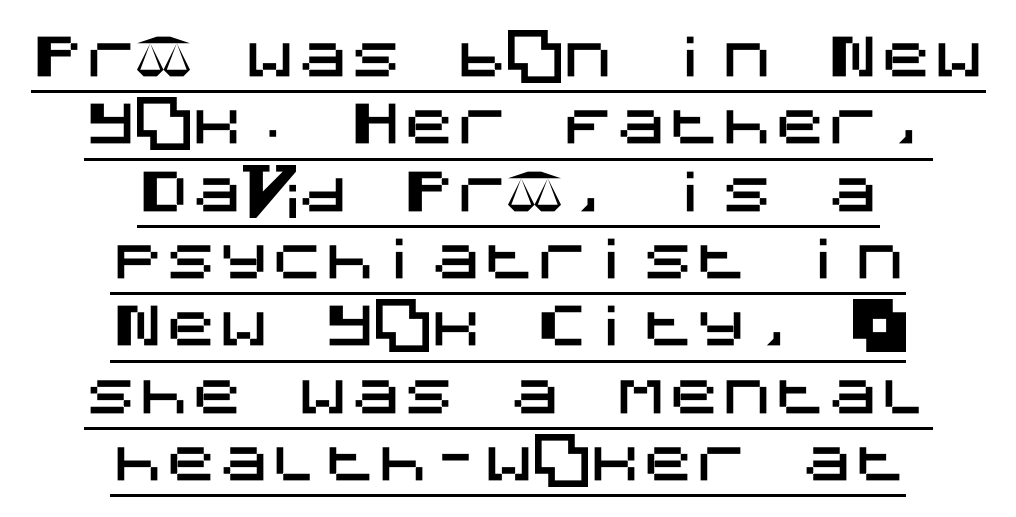
The setting favours the middle, as headings and verse often do. Is the letter spacing exaggerated? No — it looks like the ordinary default. Like a heading marked for emphasis, these lines bear an underscore. Characters remain perfectly vertical along every line. If you measured baseline to baseline, you'd find a middling distance. Does the type have serifs? No, each stem ends abruptly.
